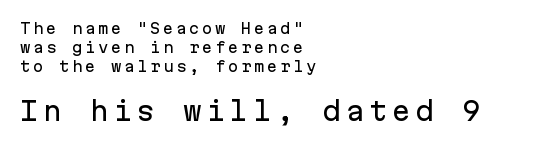
The image shows 25 px text type, upright; set left-aligned, normal line spacing (1.34x), not underlined; the second (bottom) block is 1.79x larger.
